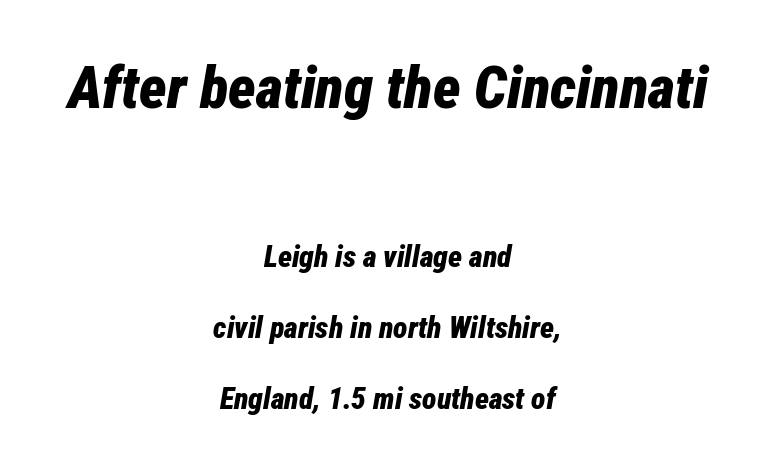
The image shows 59 px bold, condensed type, italic (leaning right); set centered, loose line spacing (2.36x), normal letter spacing, not underlined; the first (top) block is 1.97x larger; low stroke contrast and a medium x-height.
